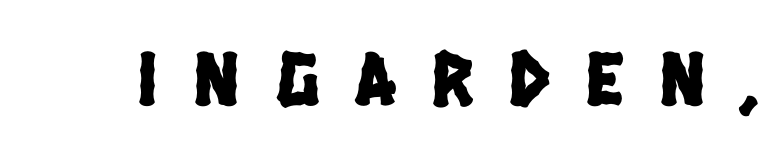
Q: Is the typeface a serif or a sans-serif typeface? A: Sans-serif.
Q: Is the text underlined? A: No.
Q: Is the spacing between letters normal or unusually wide? A: Unusually wide.
Q: Width (condensed, normal, or wide)? A: Condensed.
Q: Stroke contrast? A: Low.
Q: x-height? A: Large.
Q: Monospaced? A: No.
